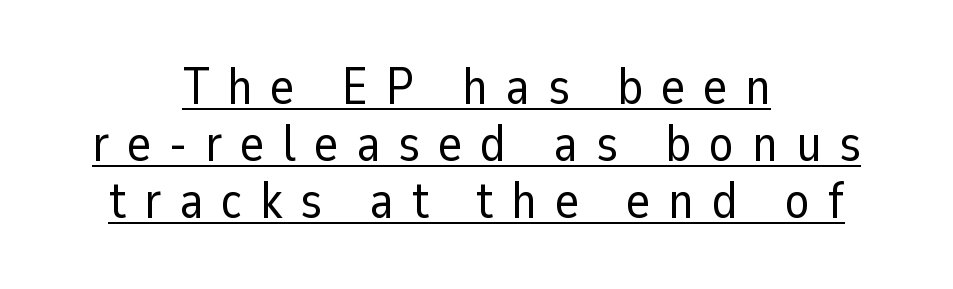
The image shows 51 px regular-weight sans-serif type, upright; set centered, tight line spacing (1.12x), unusually wide letter spacing (+0.35 em), underlined; low stroke contrast and a medium x-height.
